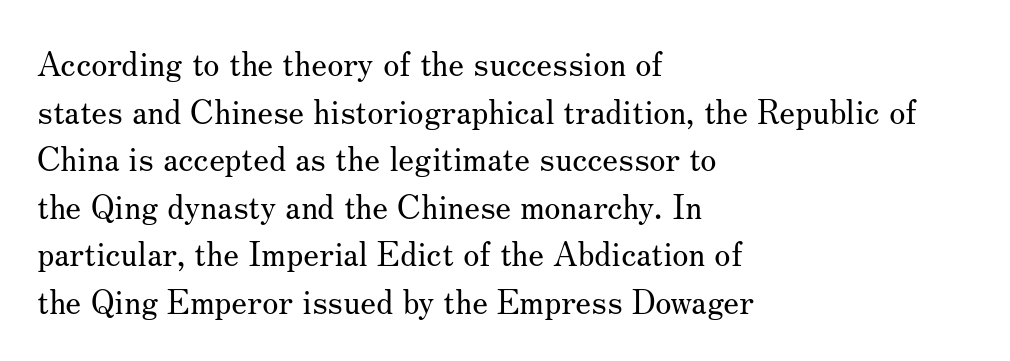
The image shows 33 px regular-weight serif type, upright; set left-aligned, normal line spacing (1.44x), normal letter spacing, not underlined; medium stroke contrast and a small x-height.
